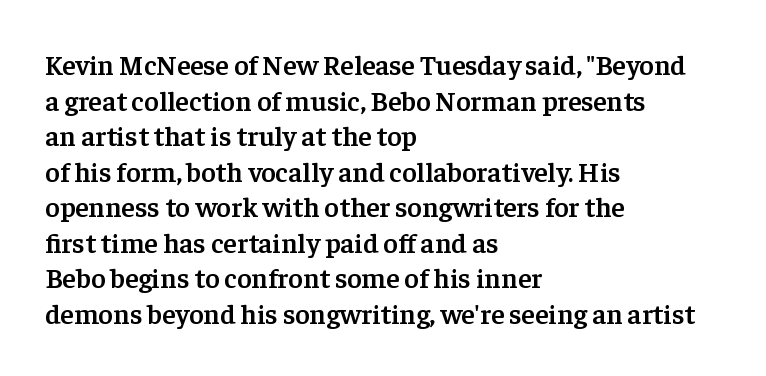
Q: Is the text bold? A: Semi-bold.
Q: Is the text italic (slanted)? A: No, it is upright.
Q: Is the typeface a serif or a sans-serif typeface? A: Serif.
Q: Is the text underlined? A: No.
Q: How is the paragraph aligned? A: Left-aligned.
Q: Is the spacing between letters normal or unusually wide? A: Normal.
Q: Is the spacing between lines tight, normal or loose? A: Normal.
Q: Width (condensed, normal, or wide)? A: Normal.
Q: Stroke contrast? A: Low.
Q: x-height? A: Medium.
Q: Monospaced? A: No.
